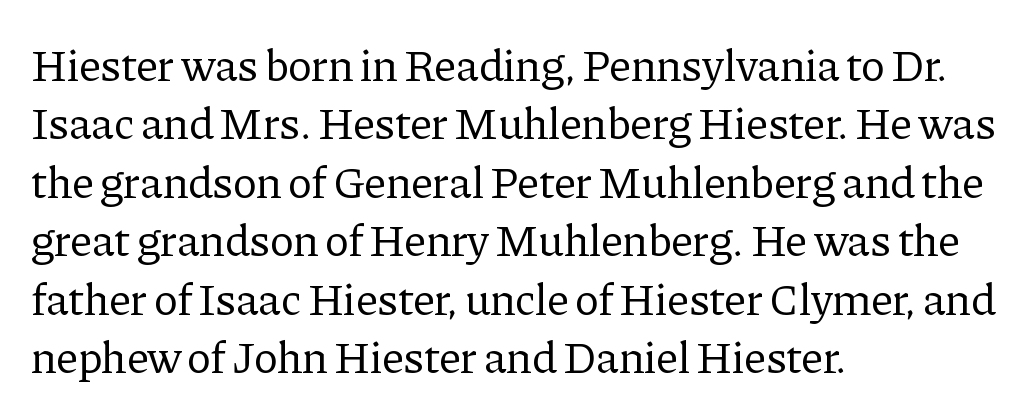
The image shows 45 px regular-weight serif type, upright; set left-aligned, normal line spacing (1.3x), normal letter spacing, not underlined; low stroke contrast and a medium x-height.
